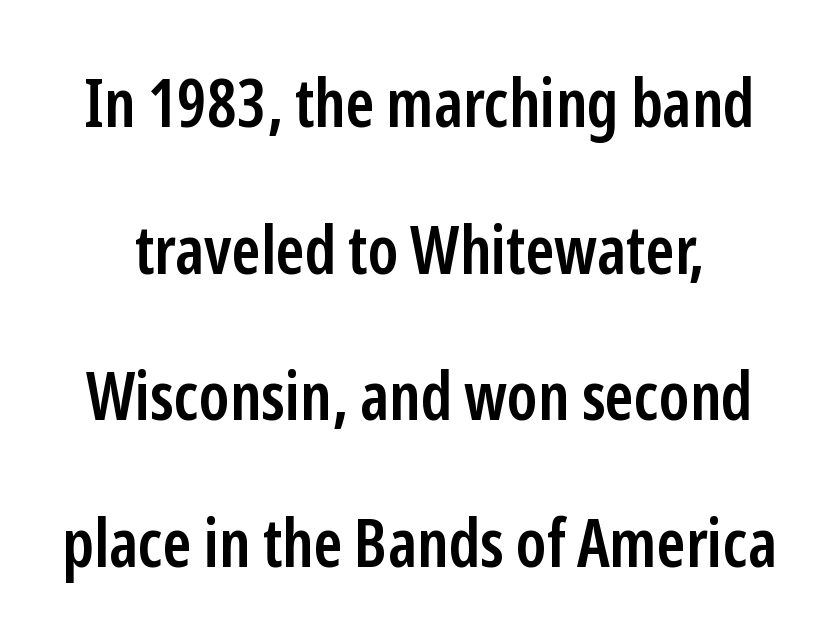
Q: Is the text bold? A: Semi-bold.
Q: Is the text italic (slanted)? A: No, it is upright.
Q: Is the typeface a serif or a sans-serif typeface? A: Sans-serif.
Q: Is the text underlined? A: No.
Q: Is the spacing between letters normal or unusually wide? A: Normal.
Q: Is the spacing between lines tight, normal or loose? A: Loose.
Q: Width (condensed, normal, or wide)? A: Condensed.
Q: Stroke contrast? A: Low.
Q: x-height? A: Medium.
Q: Monospaced? A: No.
